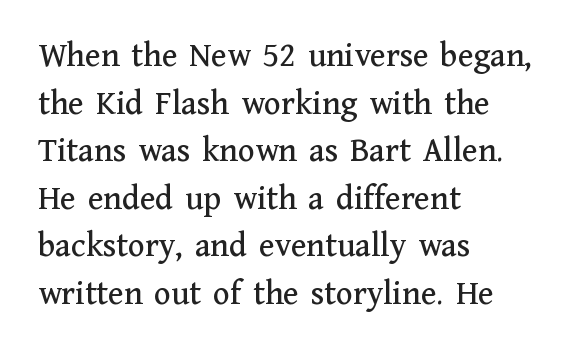
Q: Is the text italic (slanted)? A: No, it is upright.
Q: Is the typeface a serif or a sans-serif typeface? A: Serif.
Q: Is the text underlined? A: No.
Q: How is the paragraph aligned? A: Left-aligned.
Q: Is the spacing between letters normal or unusually wide? A: Normal.
Q: Is the spacing between lines tight, normal or loose? A: Normal.
Q: Width (condensed, normal, or wide)? A: Normal.
Q: Stroke contrast? A: Medium.
Q: x-height? A: Medium.
Q: Monospaced? A: No.
